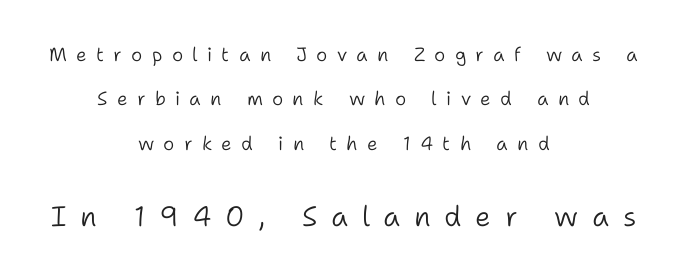
Unlike italic type, these characters show no tilt at all. The passage shown is typed in a proportional face where columns would drift. Visually, the bottom section dominates because its glyphs are scaled up. Characters follow at a spacing far wider than the type designer built in. This sample is center-justified, so both line endings float freely. Horizontal bands of white between lines are thick stripes.
